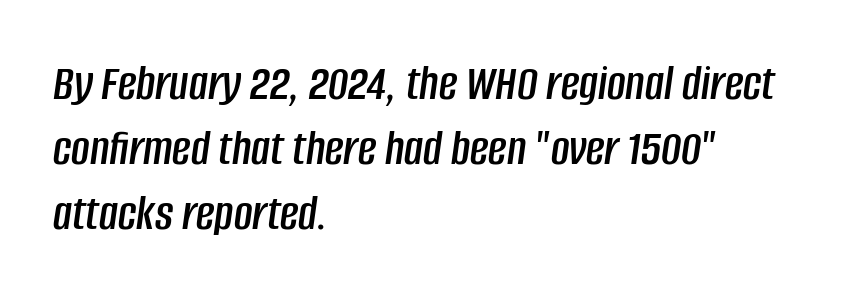
Q: Is the text italic (slanted)? A: Yes, it leans right by about 8 degrees.
Q: Is the text underlined? A: No.
Q: How is the paragraph aligned? A: Left-aligned.
Q: Is the spacing between letters normal or unusually wide? A: Normal.
Q: Is the spacing between lines tight, normal or loose? A: Normal.
Q: Width (condensed, normal, or wide)? A: Condensed.
Q: Stroke contrast? A: Low.
Q: x-height? A: Large.
Q: Monospaced? A: No.
